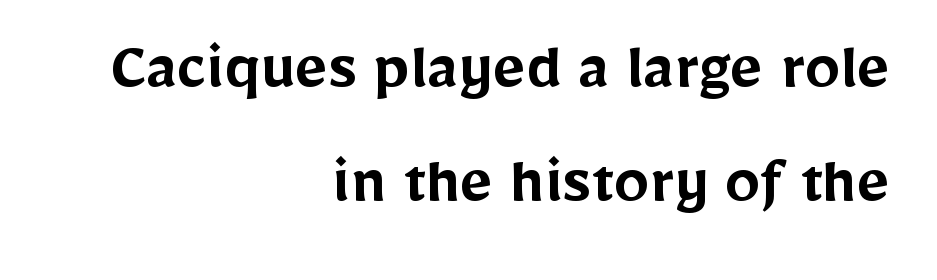
Q: Is the text bold? A: Semi-bold.
Q: Is the text italic (slanted)? A: No, it is upright.
Q: Is the typeface a serif or a sans-serif typeface? A: Sans-serif.
Q: Is the text underlined? A: No.
Q: How is the paragraph aligned? A: Right-aligned.
Q: Is the spacing between letters normal or unusually wide? A: Normal.
Q: Is the spacing between lines tight, normal or loose? A: Normal.
Q: Width (condensed, normal, or wide)? A: Normal.
Q: Stroke contrast? A: Low.
Q: x-height? A: Medium.
Q: Monospaced? A: No.
